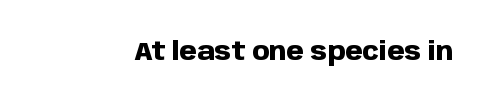
The image shows 25 px bold type, upright; set normal letter spacing, not underlined.
